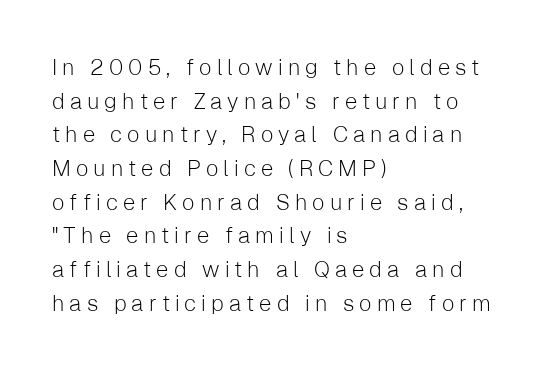
Q: Is the text bold? A: No.
Q: Is the text italic (slanted)? A: No, it is upright.
Q: Is the text underlined? A: No.
Q: How is the paragraph aligned? A: Left-aligned.
Q: Is the spacing between letters normal or unusually wide? A: Unusually wide.
Q: Is the spacing between lines tight, normal or loose? A: Normal.
